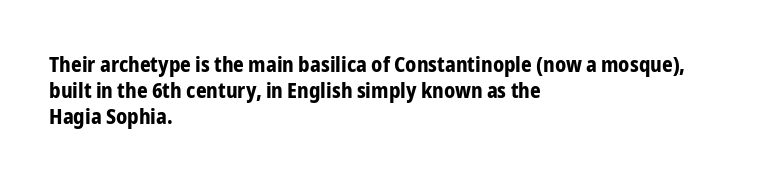
The image shows 21 px bold type, upright; set left-aligned, line spacing 1.24x, normal letter spacing, not underlined.
